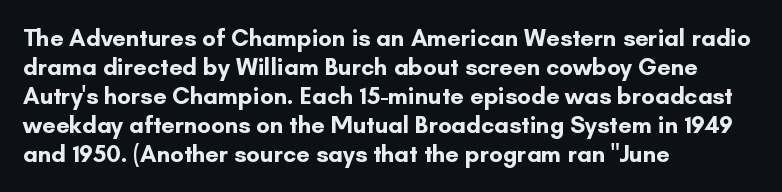
Bold? Absolutely — the strokes are thick and heavy. These lines are set flush left with a ragged right edge. Each row of text sits above clean, open space. There is no visible air inserted between adjacent glyphs. The type sits square on the baseline with zero lean.
